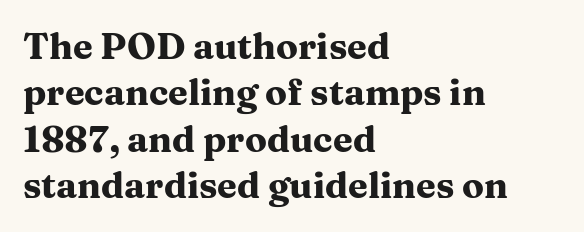
Ascenders rise straight up at ninety degrees. Line beginnings align vertically; line endings do not. No word sits above an underline. The leading is moderate, giving the passage an even texture. A typesetter would call this zero additional tracking.
